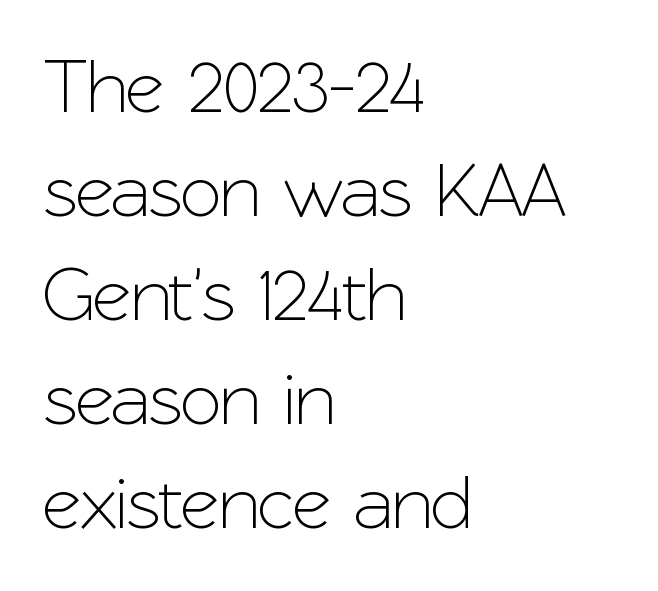
Q: Is the text italic (slanted)? A: No, it is upright.
Q: Is the typeface a serif or a sans-serif typeface? A: Sans-serif.
Q: Is the text underlined? A: No.
Q: How is the paragraph aligned? A: Left-aligned.
Q: Is the spacing between letters normal or unusually wide? A: Normal.
Q: Is the spacing between lines tight, normal or loose? A: Normal.
Q: Width (condensed, normal, or wide)? A: Normal.
Q: Stroke contrast? A: Low.
Q: x-height? A: Medium.
Q: Monospaced? A: No.
